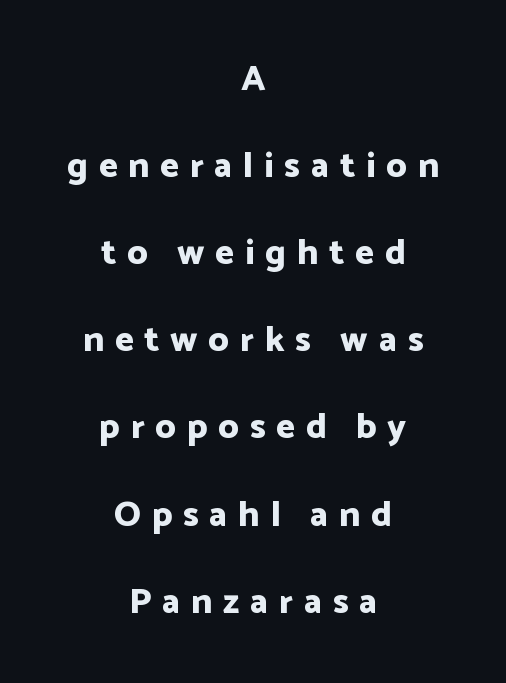
{"serif": "no", "italic": "no", "bold": "yes", "weight": "bold", "width": "normal", "stroke_contrast": "low", "x_height": "medium", "monospaced": "no", "underline": "no", "align": "center", "line_spacing": "loose", "line_spacing_ratio": 2.42, "letter_spacing": "wide", "letter_spacing_em": 0.3, "glyph_px": 36}
